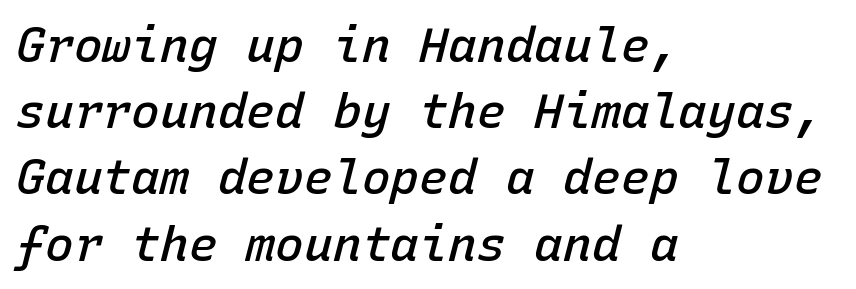
Q: Is the text bold? A: Semi-bold.
Q: Is the text italic (slanted)? A: Yes, it leans right by about 15 degrees.
Q: Is the text underlined? A: No.
Q: How is the paragraph aligned? A: Left-aligned.
Q: Is the spacing between letters normal or unusually wide? A: Normal.
Q: Is the spacing between lines tight, normal or loose? A: Normal.
Q: Width (condensed, normal, or wide)? A: Normal.
Q: Stroke contrast? A: Low.
Q: x-height? A: Medium.
Q: Monospaced? A: Yes.
